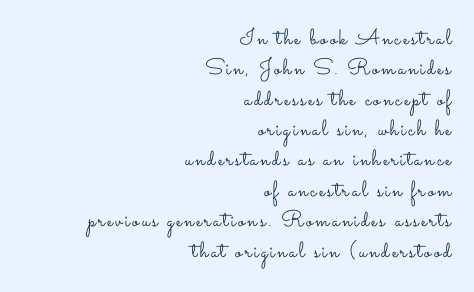
The image shows 22 px text type; set right-aligned, normal line spacing (1.38x), not underlined.
